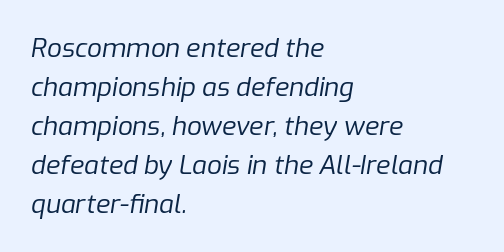
Q: Is the text bold? A: No.
Q: Is the text italic (slanted)? A: Yes, it leans right by about 9 degrees.
Q: Is the text underlined? A: No.
Q: How is the paragraph aligned? A: Left-aligned.
Q: Is the spacing between letters normal or unusually wide? A: Normal.
Q: Is the spacing between lines tight, normal or loose? A: Normal.
